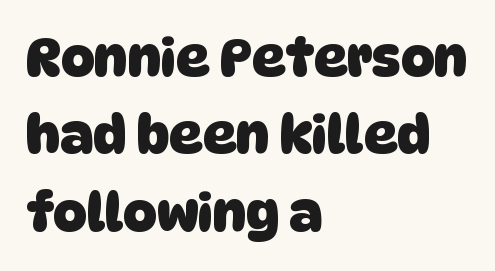
Q: Is the text bold? A: Yes.
Q: Is the typeface a serif or a sans-serif typeface? A: Sans-serif.
Q: Is the text underlined? A: No.
Q: How is the paragraph aligned? A: Left-aligned.
Q: Is the spacing between letters normal or unusually wide? A: Normal.
Q: Is the spacing between lines tight, normal or loose? A: Normal.
Q: Width (condensed, normal, or wide)? A: Normal.
Q: Stroke contrast? A: Low.
Q: x-height? A: Large.
Q: Monospaced? A: No.
